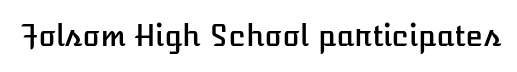
Q: Is the text italic (slanted)? A: No, it is upright.
Q: Is the text underlined? A: No.
Q: Is the spacing between letters normal or unusually wide? A: Normal.
Q: Width (condensed, normal, or wide)? A: Normal.
Q: Stroke contrast? A: Low.
Q: x-height? A: Medium.
Q: Monospaced? A: No.
